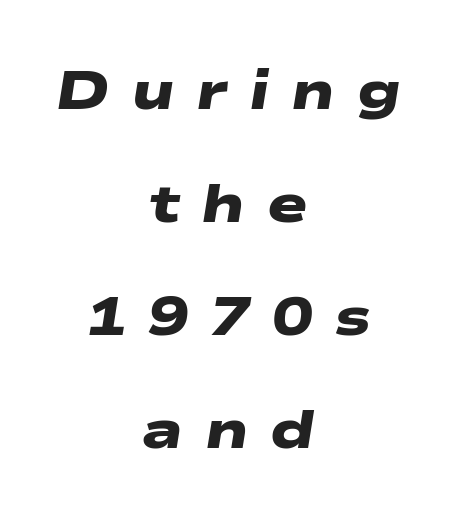
Q: Is the text bold? A: Yes.
Q: Is the typeface a serif or a sans-serif typeface? A: Sans-serif.
Q: Is the text underlined? A: No.
Q: How is the paragraph aligned? A: Centered.
Q: Is the spacing between letters normal or unusually wide? A: Unusually wide.
Q: Is the spacing between lines tight, normal or loose? A: Loose.
Q: Width (condensed, normal, or wide)? A: Wide.
Q: Stroke contrast? A: Low.
Q: x-height? A: Medium.
Q: Monospaced? A: No.
